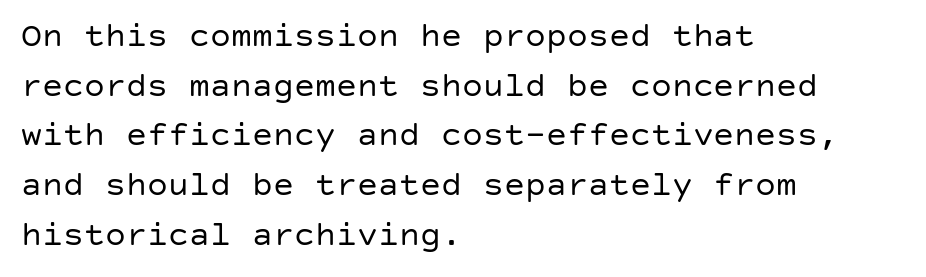
Each word holds together tightly as a unit, with standard inter-letter gaps. Notice how the passage keeps a crisp vertical edge on the left only. Typographically, this falls in the sans-serif category. A clean baseline with only descenders dipping below it.
